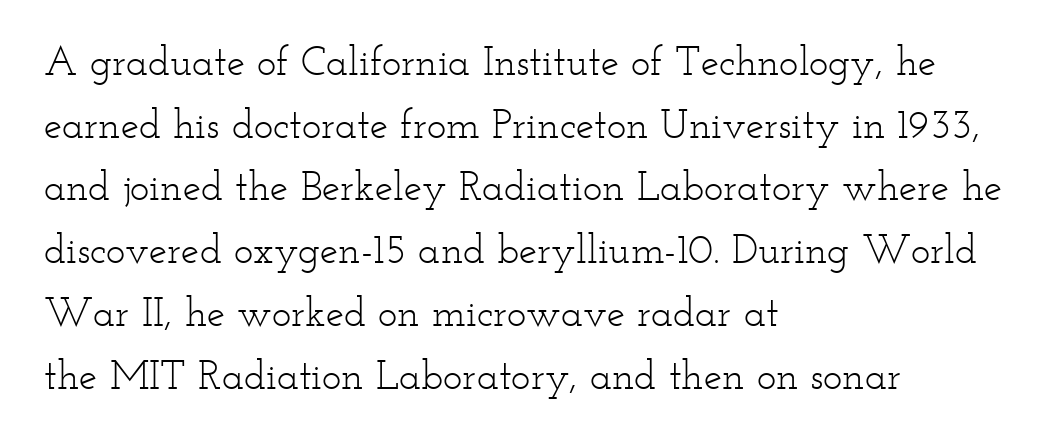
Q: Is the text bold? A: No.
Q: Is the text italic (slanted)? A: No, it is upright.
Q: Is the typeface a serif or a sans-serif typeface? A: Serif.
Q: Is the text underlined? A: No.
Q: How is the paragraph aligned? A: Left-aligned.
Q: Is the spacing between letters normal or unusually wide? A: Normal.
Q: Is the spacing between lines tight, normal or loose? A: Normal.
Q: Width (condensed, normal, or wide)? A: Wide.
Q: Stroke contrast? A: Low.
Q: x-height? A: Small.
Q: Monospaced? A: No.
